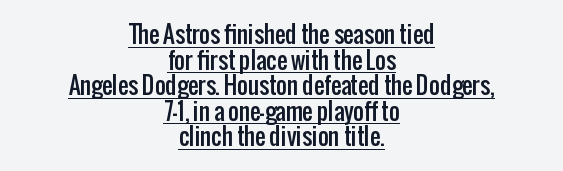
Short and long lines alike share a common midpoint. The rendering uses the underline text-decoration. The passage shown has conventional tracking throughout. Italic: no, the glyphs are upright roman.
